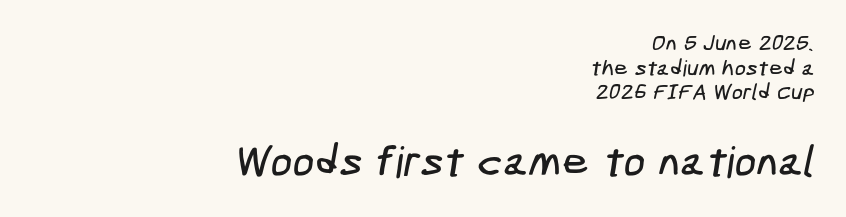
The image shows 43 px condensed sans-serif type; set right-aligned, tight line spacing (1.12x), normal letter spacing, not underlined; the second (bottom) block is 1.95x larger; low stroke contrast and a medium x-height.
